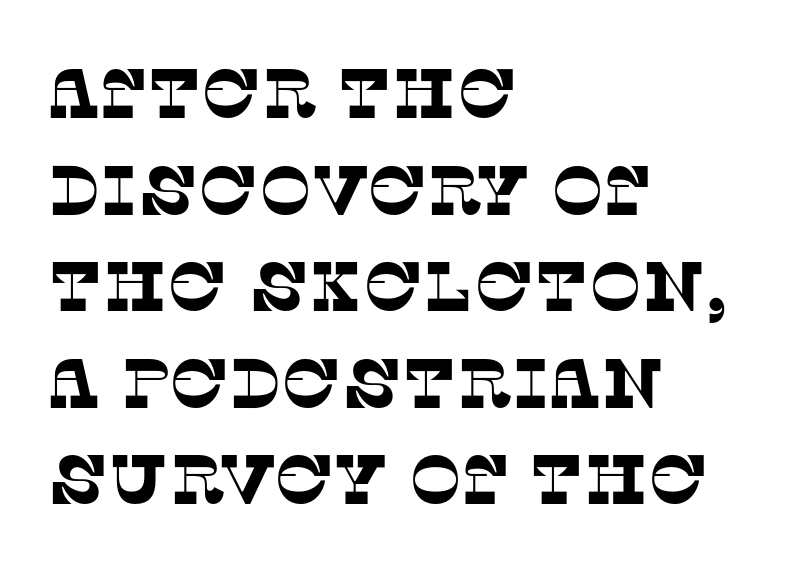
The image shows 70 px serif type; set left-aligned, normal line spacing (1.38x), normal letter spacing, not underlined; low stroke contrast and a large x-height.
